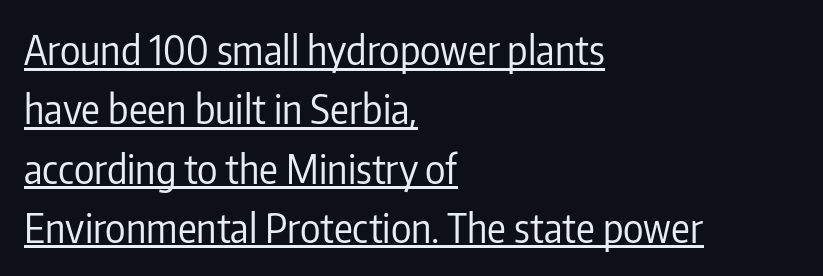
Each letter keeps its own natural width here, so spacing adapts to shape. The rendering uses a moderate line-height, typical for paragraphs. Casual observation: everything's shoved over to the left. The passage shown is underscored from start to finish.
